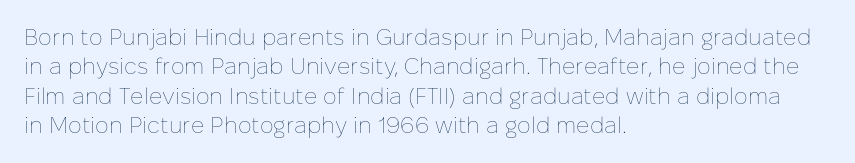
Q: Is the text bold? A: No.
Q: Is the text italic (slanted)? A: No, it is upright.
Q: Is the text underlined? A: No.
Q: How is the paragraph aligned? A: Left-aligned.
Q: Is the spacing between letters normal or unusually wide? A: Normal.
Q: Is the spacing between lines tight, normal or loose? A: Normal.
